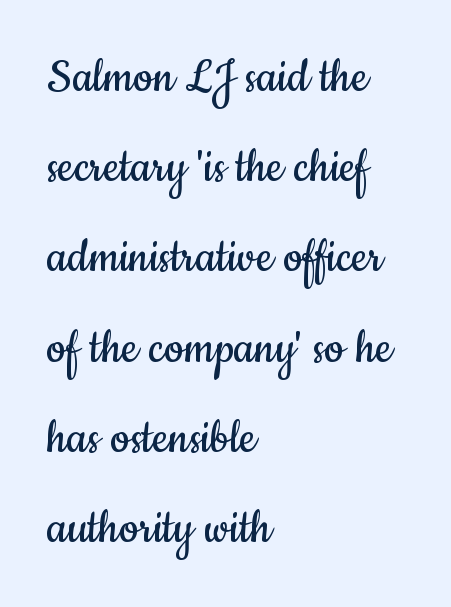
The typesetter chose a ragged-right arrangement here. Vertical spacing — default. Letters have the restrained weight of plain body copy at most.
